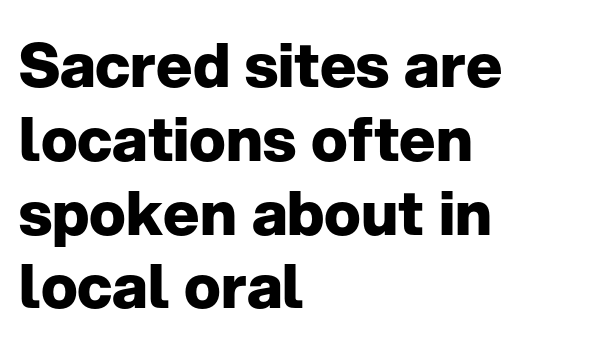
Q: Is the text bold? A: Yes.
Q: Is the text italic (slanted)? A: No, it is upright.
Q: Is the typeface a serif or a sans-serif typeface? A: Sans-serif.
Q: Is the text underlined? A: No.
Q: How is the paragraph aligned? A: Left-aligned.
Q: Is the spacing between letters normal or unusually wide? A: Normal.
Q: Width (condensed, normal, or wide)? A: Normal.
Q: Stroke contrast? A: Low.
Q: x-height? A: Medium.
Q: Monospaced? A: No.
